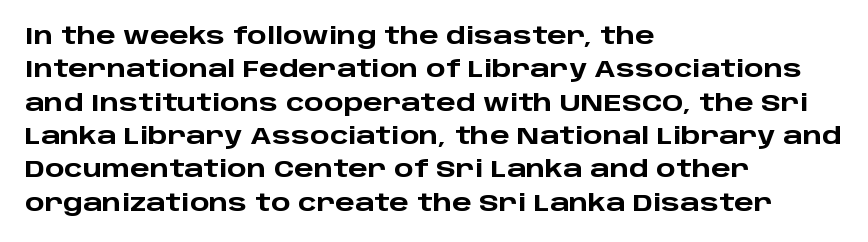
Every letter is thick-stroked: bold, no question. The space directly below the letters is spotless. How would I describe the line gaps? Plain and ordinary. A classic flush-left, rag-right setting is used for this passage. The specimen reads as upright at a glance.
